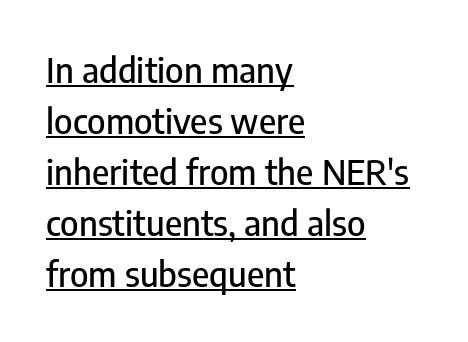
{"serif": "no", "italic": "no", "width": "condensed", "stroke_contrast": "low", "x_height": "medium", "monospaced": "no", "underline": "yes", "align": "left", "line_spacing": "normal", "line_spacing_ratio": 1.46, "letter_spacing": "normal", "letter_spacing_em": 0.0, "glyph_px": 35}
